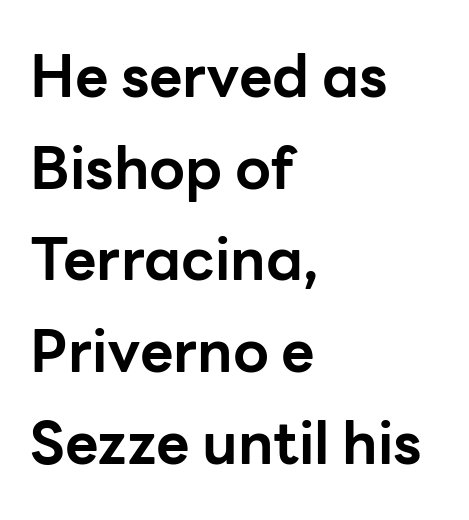
{"serif": "no", "italic": "no", "bold": "yes", "weight": "bold", "width": "normal", "stroke_contrast": "low", "x_height": "medium", "monospaced": "no", "underline": "no", "align": "left", "line_spacing": "normal", "line_spacing_ratio": 1.58, "letter_spacing": "normal", "letter_spacing_em": 0.0, "glyph_px": 58}
